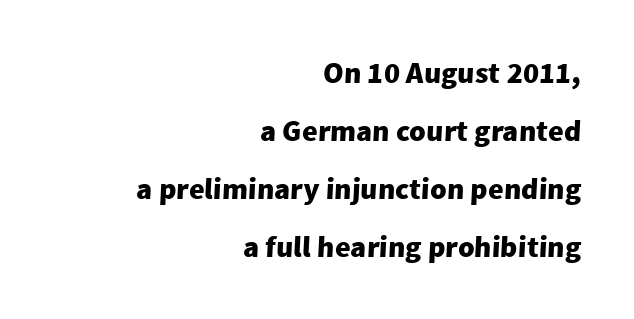
{"serif": "no", "bold": "yes", "weight": "heavy", "width": "normal", "stroke_contrast": "low", "x_height": "medium", "monospaced": "no", "underline": "no", "align": "right", "line_spacing": "loose", "line_spacing_ratio": 1.93, "letter_spacing": "normal", "letter_spacing_em": 0.0, "glyph_px": 30}
